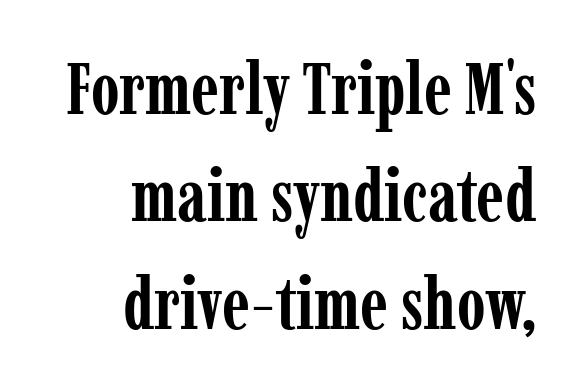
Q: Is the text bold? A: Yes.
Q: Is the text italic (slanted)? A: No, it is upright.
Q: Is the typeface a serif or a sans-serif typeface? A: Serif.
Q: Is the text underlined? A: No.
Q: How is the paragraph aligned? A: Right-aligned.
Q: Is the spacing between letters normal or unusually wide? A: Normal.
Q: Is the spacing between lines tight, normal or loose? A: Normal.
Q: Width (condensed, normal, or wide)? A: Condensed.
Q: Stroke contrast? A: Low.
Q: x-height? A: Medium.
Q: Monospaced? A: No.
